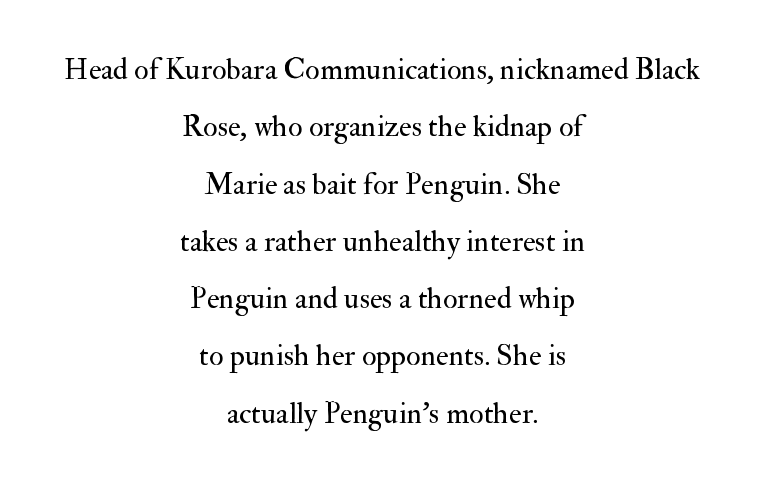
A roman cut, with each character standing at attention. The gaps between neighbouring characters are ordinary and unremarkable. Think standard paragraph weight, or any step lighter than that. These lines are rendered in a variable-pitch font.
